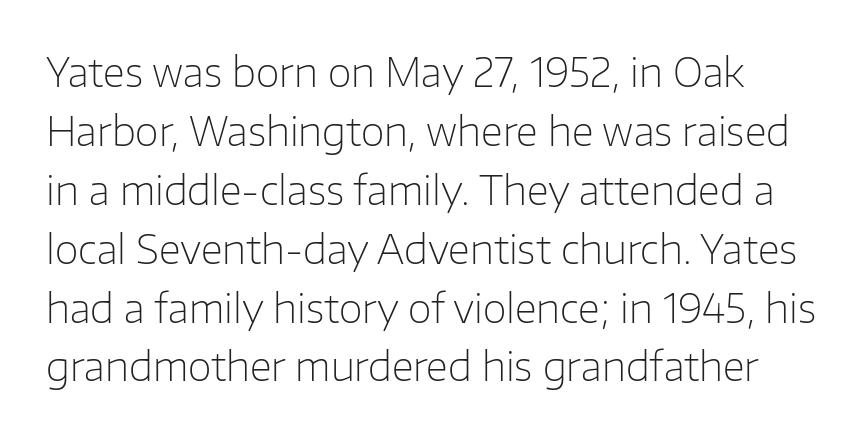
The image shows 39 px light sans-serif type, upright; set normal line spacing (1.51x), normal letter spacing, not underlined; low stroke contrast and a medium x-height.
